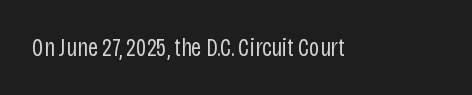
The image shows 25 px text type, upright; set normal letter spacing, not underlined.
